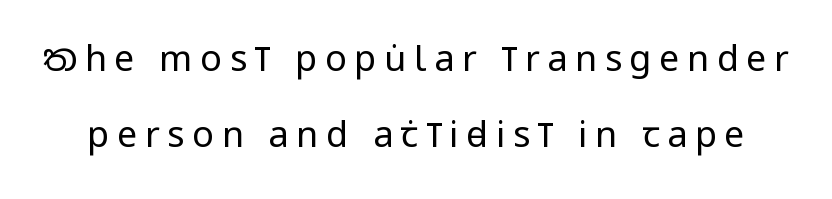
The image shows 36 px regular-weight, condensed sans-serif type, upright; set loose line spacing (2.11x), unusually wide letter spacing (+0.21 em), not underlined; low stroke contrast and a large x-height.
